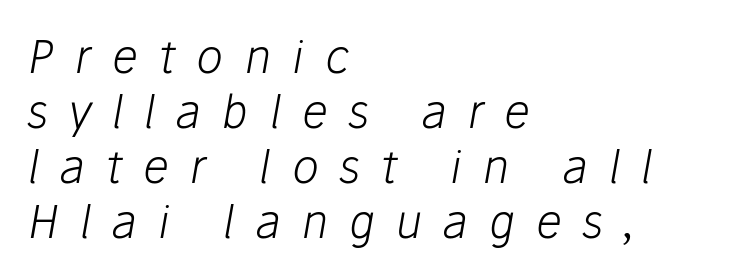
{"italic": "yes", "lean": "right", "slant_degrees": 10, "bold": "no", "weight": "light", "width": "normal", "stroke_contrast": "low", "x_height": "medium", "monospaced": "no", "underline": "no", "align": "left", "line_spacing_ratio": 1.22, "letter_spacing": "wide", "letter_spacing_em": 0.47, "glyph_px": 45}
